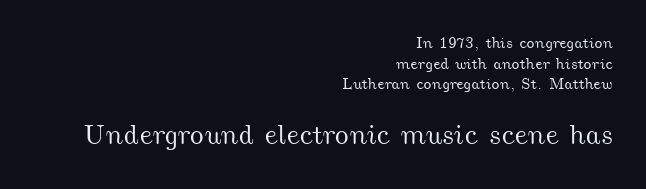
The image shows 28 px wide type; set right-aligned, normal line spacing (1.29x), normal letter spacing, not underlined; the second (bottom) block is 1.75x larger; medium stroke contrast and a small x-height.
